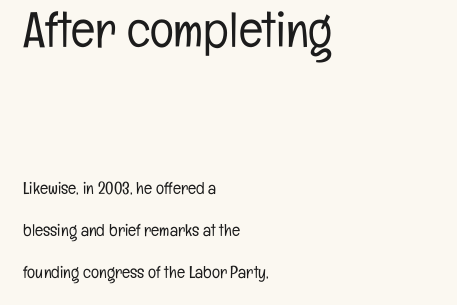
{"serif": "no", "italic": "no", "bold": "no", "weight": "light", "width": "condensed", "stroke_contrast": "low", "x_height": "medium", "monospaced": "no", "underline": "no", "align": "left", "line_spacing": "loose", "line_spacing_ratio": 2.47, "letter_spacing": "normal", "letter_spacing_em": 0.0, "larger_block": "first", "size_ratio": 2.94, "glyph_px": 50}
